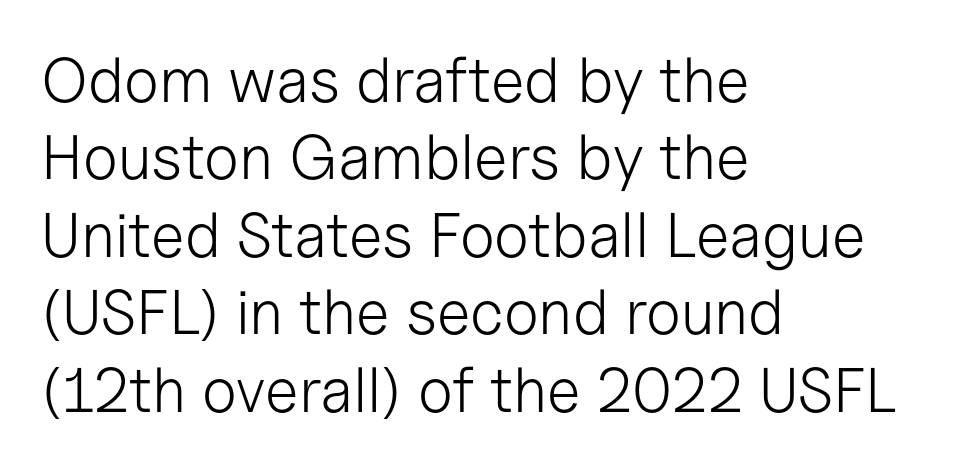
The image shows 63 px light sans-serif type, upright; set left-aligned, line spacing 1.23x, normal letter spacing, not underlined; low stroke contrast and a medium x-height.
